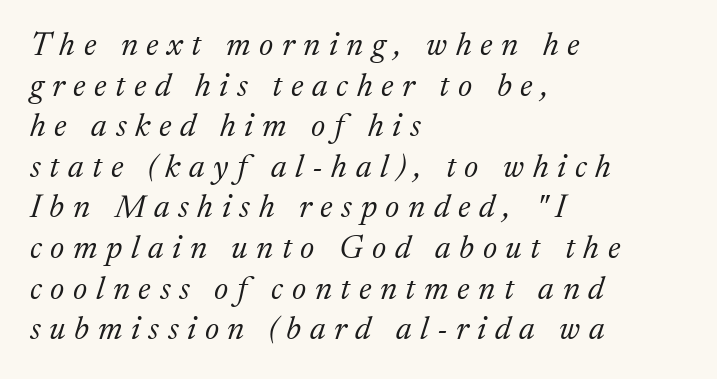
Q: Is the text bold? A: No.
Q: Is the text italic (slanted)? A: Yes, it leans right by about 17 degrees.
Q: Is the typeface a serif or a sans-serif typeface? A: Serif.
Q: Is the text underlined? A: No.
Q: How is the paragraph aligned? A: Left-aligned.
Q: Is the spacing between letters normal or unusually wide? A: Unusually wide.
Q: Width (condensed, normal, or wide)? A: Normal.
Q: Stroke contrast? A: Medium.
Q: x-height? A: Medium.
Q: Monospaced? A: No.
